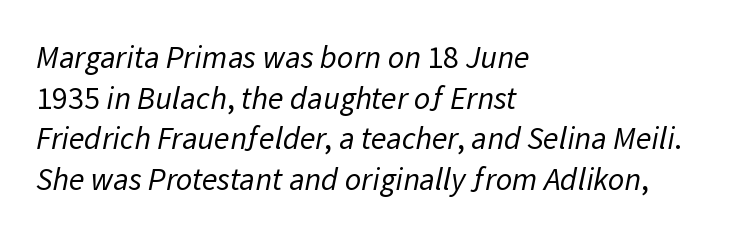
The image shows 32 px regular-weight sans-serif type; set left-aligned, normal line spacing (1.27x), normal letter spacing, not underlined; low stroke contrast and a medium x-height.
